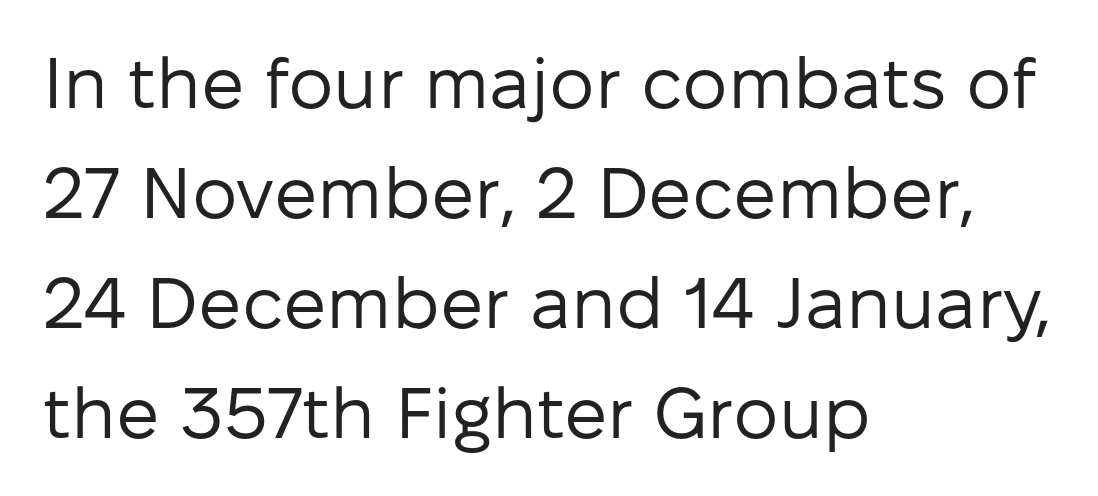
{"serif": "no", "italic": "no", "bold": "no", "weight": "regular", "width": "normal", "stroke_contrast": "low", "x_height": "medium", "monospaced": "no", "underline": "no", "align": "left", "line_spacing": "normal", "line_spacing_ratio": 1.53, "letter_spacing": "normal", "letter_spacing_em": 0.0, "glyph_px": 72}
